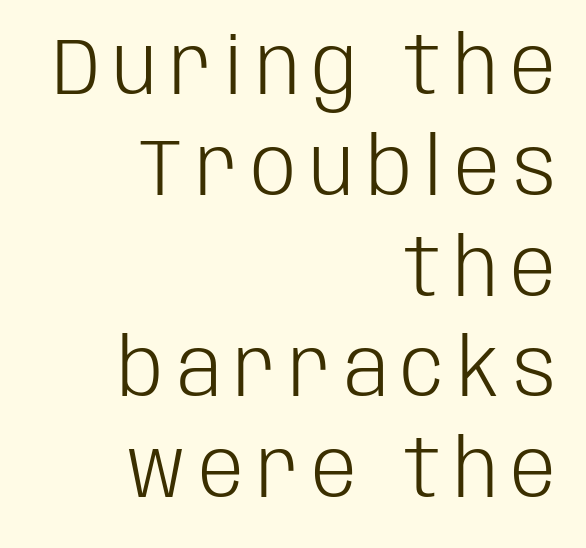
Q: Is the text bold? A: No.
Q: Is the text italic (slanted)? A: No, it is upright.
Q: Is the typeface a serif or a sans-serif typeface? A: Sans-serif.
Q: Is the text underlined? A: No.
Q: How is the paragraph aligned? A: Right-aligned.
Q: Is the spacing between lines tight, normal or loose? A: Normal.
Q: Width (condensed, normal, or wide)? A: Condensed.
Q: Stroke contrast? A: Low.
Q: x-height? A: Large.
Q: Monospaced? A: No.
